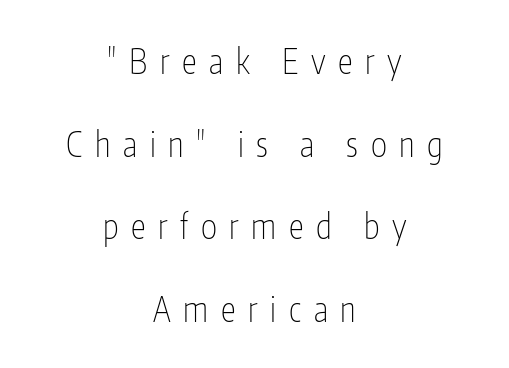
The passage shown is not bold in any degree. The space directly below the letters is spotless. The letters stand upright; this is a roman face. To sum up the face: it is a sans, with no serifs. A typesetter would call this proportional, since set widths differ per character. The designer dialed line spacing up above the default.
